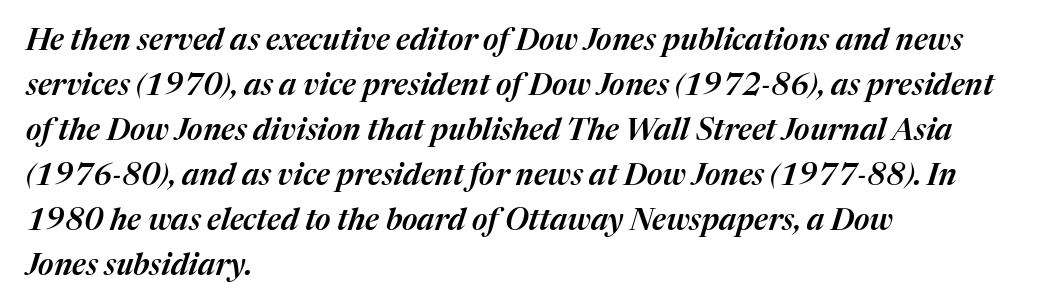
How would I describe the line gaps? Plain and ordinary. Glyph-to-glyph distance matches everyday printed text. Do the characters align in a grid? No, the font is proportional. Each line starts at the same left margin while the right side varies.
